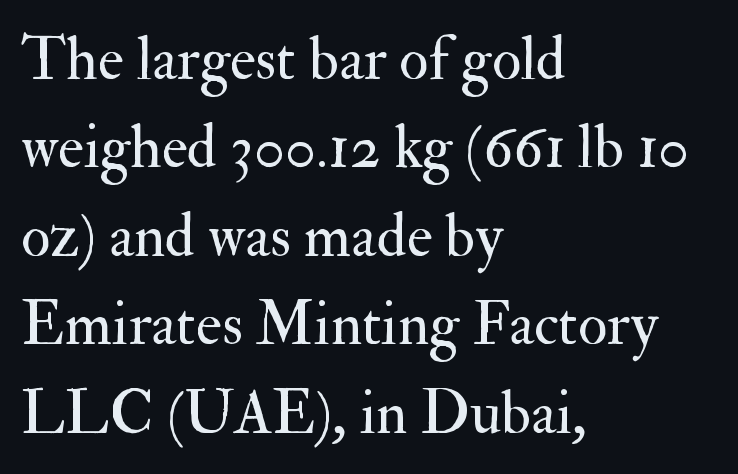
The image shows 61 px regular-weight serif type, upright; set left-aligned, normal line spacing (1.45x), normal letter spacing, not underlined; medium stroke contrast and a small x-height.
